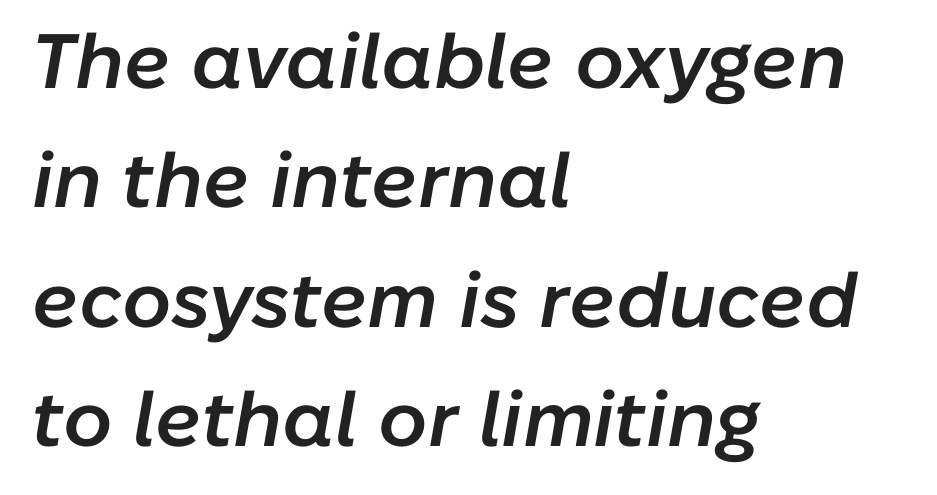
The image shows 77 px semibold type, italic (leaning right); set left-aligned, normal line spacing (1.55x), normal letter spacing, not underlined; low stroke contrast and a medium x-height.
